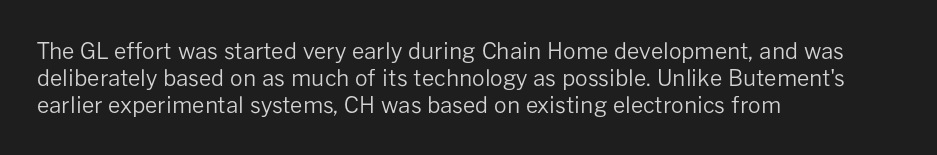
The image shows 22 px text type, upright; set left-aligned, line spacing 1.22x, normal letter spacing, not underlined.
